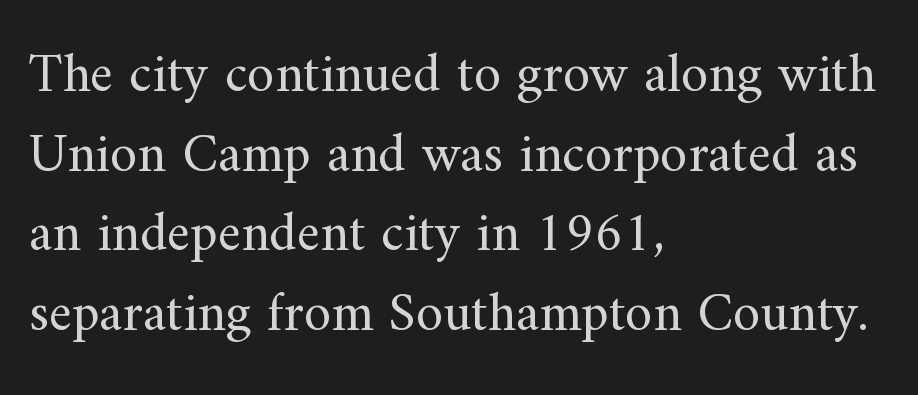
Each line starts at the same left margin while the right side varies. The weight tops out at a normal text grade. Designer's note — italics off, roman on. Reading down the column, the eye jumps a familiar distance to each next line. These lines keep a tight, regular rhythm from letter to letter.
